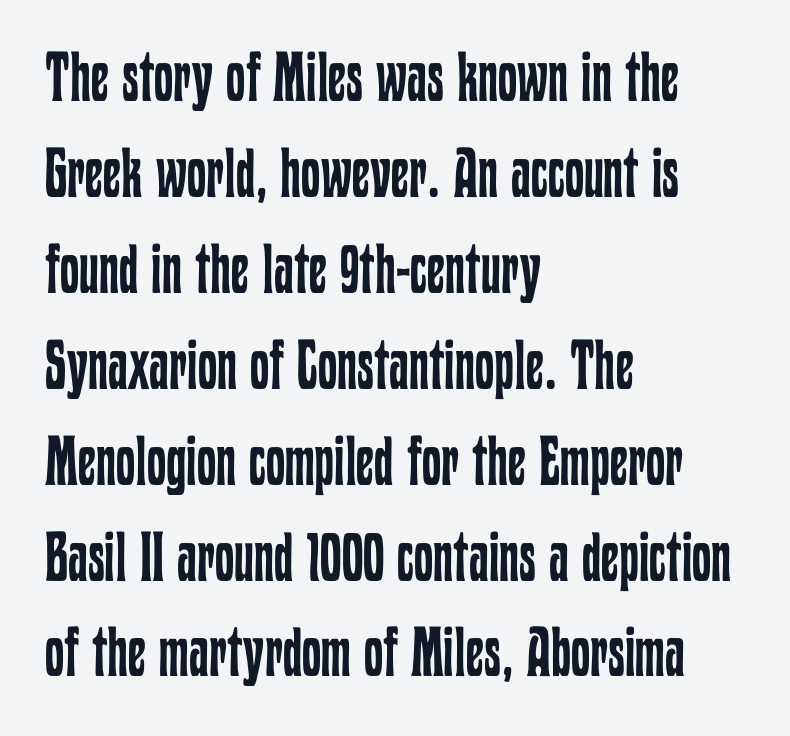
The image shows 69 px regular-weight, condensed type, upright; set left-aligned, normal line spacing (1.39x), normal letter spacing, not underlined; low stroke contrast and a medium x-height.
